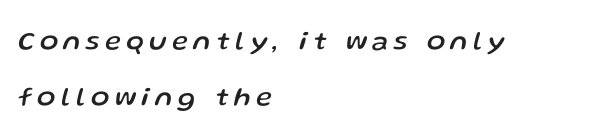
Quick note: underline off. Visually the block forms a straight wall on the left and a jagged coastline on the right. Every character sits at an angle, as italics do. Does extra space separate the letters? Yes, quite a lot of it.
